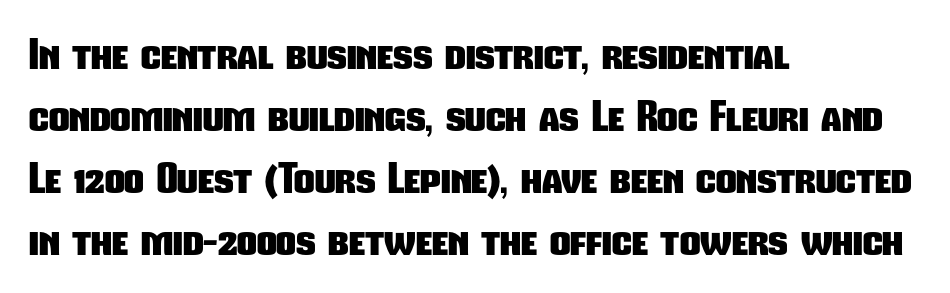
{"serif": "no", "bold": "yes", "weight": "heavy", "width": "condensed", "stroke_contrast": "low", "x_height": "medium", "monospaced": "no", "underline": "no", "align": "left", "line_spacing": "normal", "line_spacing_ratio": 1.55, "letter_spacing": "normal", "letter_spacing_em": 0.0, "glyph_px": 40}
